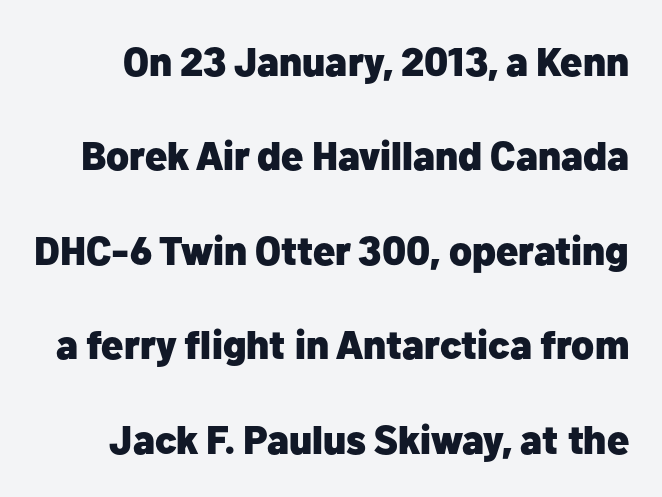
Q: Is the text bold? A: Yes.
Q: Is the text italic (slanted)? A: No, it is upright.
Q: Is the typeface a serif or a sans-serif typeface? A: Sans-serif.
Q: Is the text underlined? A: No.
Q: Is the spacing between letters normal or unusually wide? A: Normal.
Q: Is the spacing between lines tight, normal or loose? A: Loose.
Q: Width (condensed, normal, or wide)? A: Normal.
Q: Stroke contrast? A: Low.
Q: x-height? A: Medium.
Q: Monospaced? A: No.
